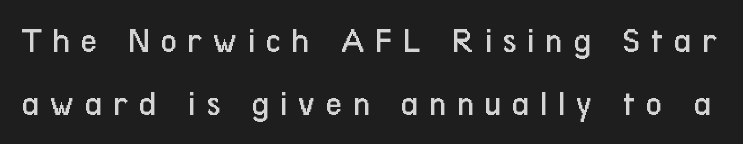
Letters have the restrained weight of plain body copy at most. Display-style spreading of the glyphs; the letterfit is very open. The letters stand straight up with perfectly vertical stems. Beneath every word, the page is bare.
